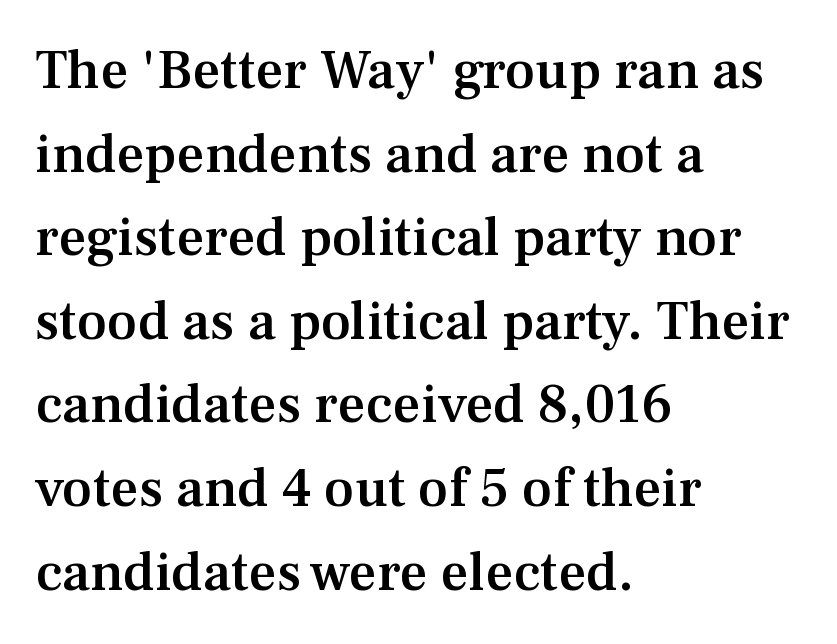
The image shows 55 px semibold serif type, upright; set left-aligned, normal line spacing (1.52x), normal letter spacing, not underlined; medium stroke contrast and a medium x-height.
